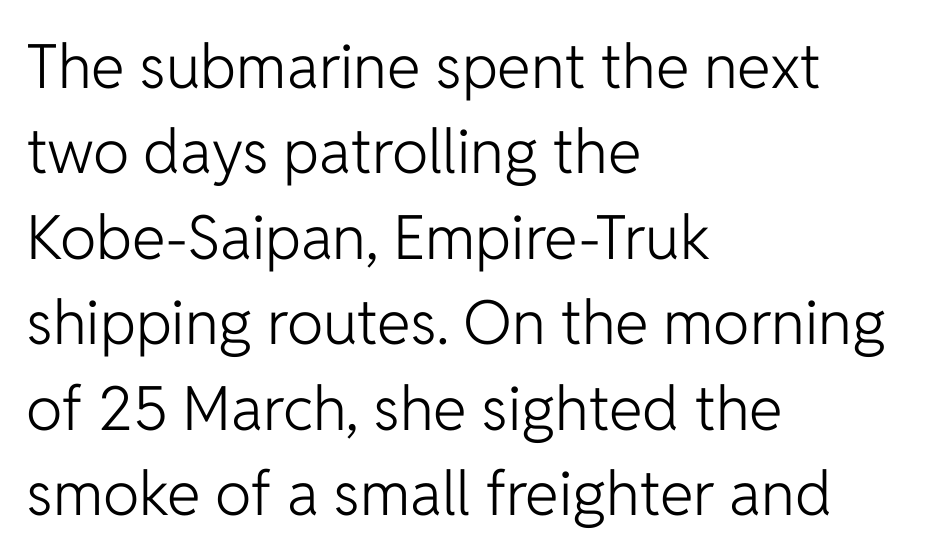
The image shows 61 px light sans-serif type, upright; set left-aligned, normal line spacing (1.4x), normal letter spacing, not underlined; low stroke contrast and a medium x-height.
